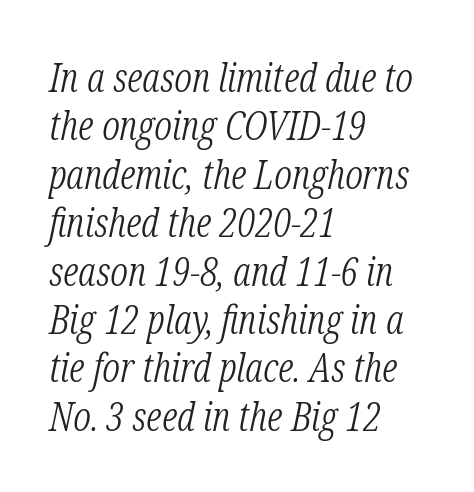
When letters slant like this, we call the style italic. The baseline area is clear. Between one letter and the next there's only the usual sliver of space. Do the characters align in a grid? No, the font is proportional.
